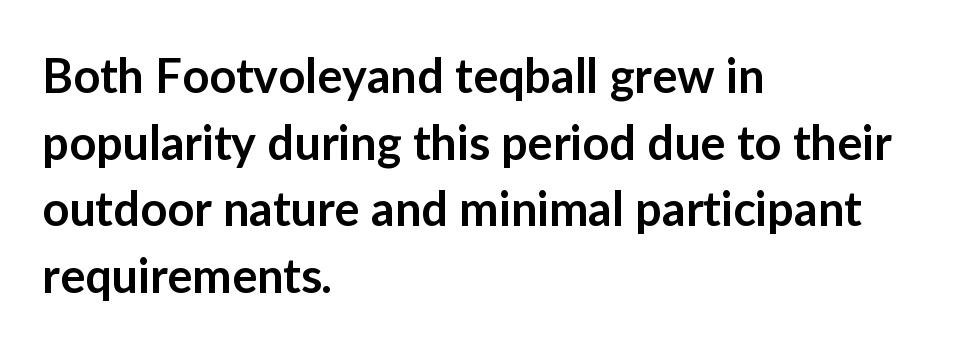
{"serif": "no", "italic": "no", "bold": "semi", "weight": "semibold", "width": "normal", "stroke_contrast": "low", "x_height": "medium", "monospaced": "no", "underline": "no", "align": "left", "line_spacing": "normal", "line_spacing_ratio": 1.42, "letter_spacing": "normal", "letter_spacing_em": 0.0, "glyph_px": 47}
